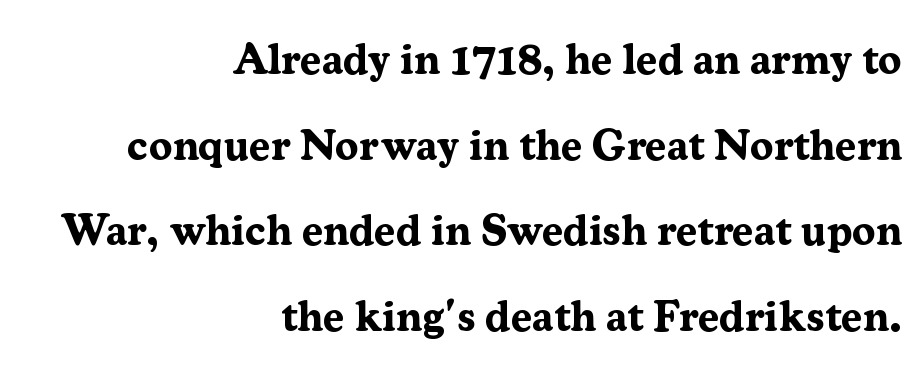
The image shows 43 px bold serif type, upright; set right-aligned, loose line spacing (1.99x), normal letter spacing, not underlined; medium stroke contrast and a medium x-height.
